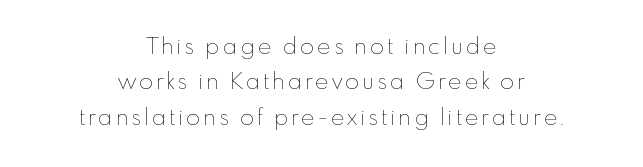
The image shows 23 px text type, upright; set centered, normal line spacing (1.54x), not underlined.
